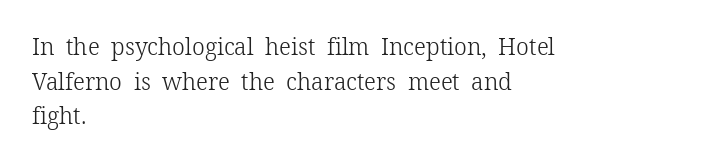
Vertical strokes here are truly vertical. Is the block centered? No — it sits flush against the left margin. Standard letterfit; no display-style spreading of the glyphs. This is not heavy type; no bold has been used.
